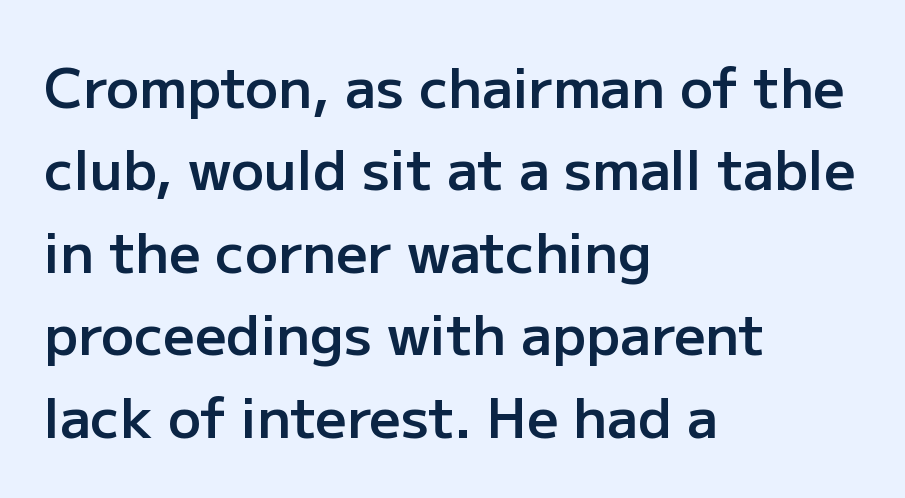
Q: Is the text bold? A: Semi-bold.
Q: Is the text italic (slanted)? A: No, it is upright.
Q: Is the typeface a serif or a sans-serif typeface? A: Sans-serif.
Q: Is the text underlined? A: No.
Q: How is the paragraph aligned? A: Left-aligned.
Q: Is the spacing between letters normal or unusually wide? A: Normal.
Q: Is the spacing between lines tight, normal or loose? A: Normal.
Q: Width (condensed, normal, or wide)? A: Normal.
Q: Stroke contrast? A: Low.
Q: x-height? A: Medium.
Q: Monospaced? A: No.
